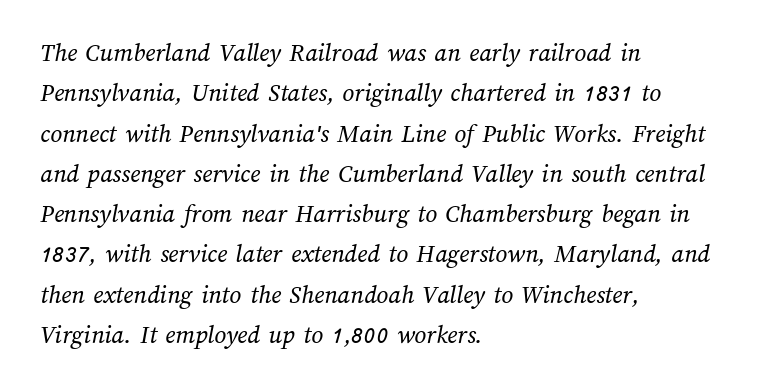
The image shows 26 px text type; set left-aligned, normal line spacing (1.55x), normal letter spacing, not underlined.
